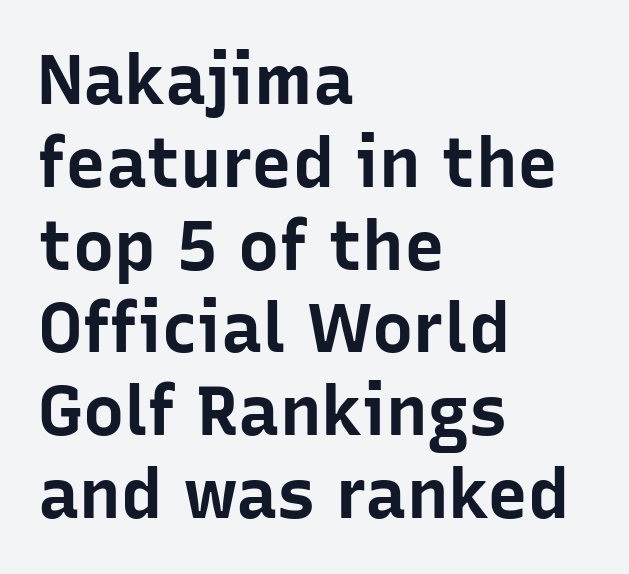
The image shows 69 px bold sans-serif type, upright; set left-aligned, line spacing 1.2x, normal letter spacing, not underlined; low stroke contrast and a medium x-height.
